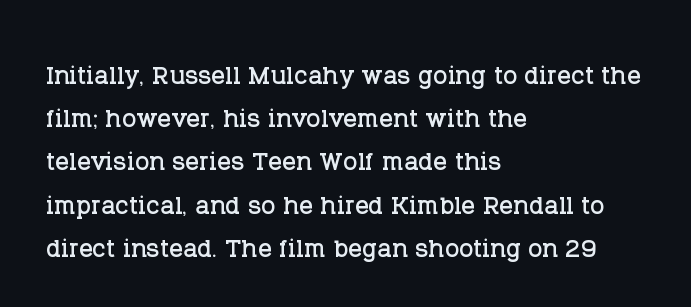
Q: Is the text italic (slanted)? A: No, it is upright.
Q: Is the typeface a serif or a sans-serif typeface? A: Serif.
Q: Is the text underlined? A: No.
Q: How is the paragraph aligned? A: Left-aligned.
Q: Is the spacing between letters normal or unusually wide? A: Normal.
Q: Is the spacing between lines tight, normal or loose? A: Normal.
Q: Width (condensed, normal, or wide)? A: Normal.
Q: Stroke contrast? A: Low.
Q: x-height? A: Large.
Q: Monospaced? A: No.
